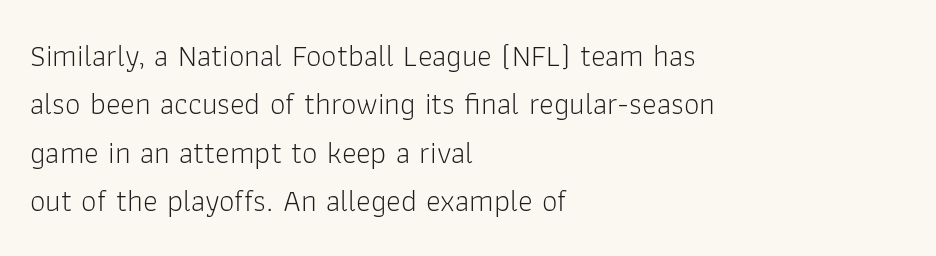
Q: Is the text bold? A: No.
Q: Is the text italic (slanted)? A: No, it is upright.
Q: Is the typeface a serif or a sans-serif typeface? A: Sans-serif.
Q: Is the text underlined? A: No.
Q: How is the paragraph aligned? A: Left-aligned.
Q: Is the spacing between letters normal or unusually wide? A: Normal.
Q: Is the spacing between lines tight, normal or loose? A: Normal.
Q: Width (condensed, normal, or wide)? A: Normal.
Q: Stroke contrast? A: Low.
Q: x-height? A: Medium.
Q: Monospaced? A: No.
